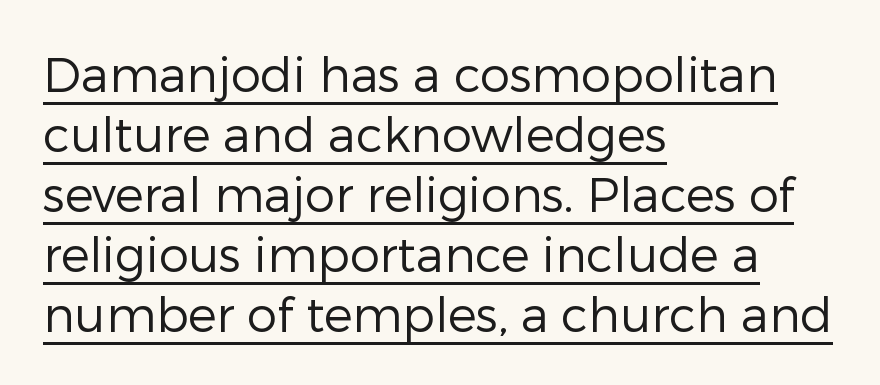
The image shows 48 px regular-weight sans-serif type, upright; set left-aligned, normal line spacing (1.25x), normal letter spacing, underlined; low stroke contrast and a medium x-height.
